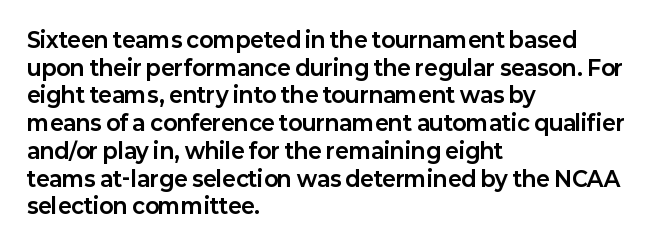
It's the straight-up-and-down kind of type. The words here are not underlined. Summary of vertical rhythm: regular, with standard interline spacing. Alignment: flush left. The rendering keeps characters at their native spacing.
